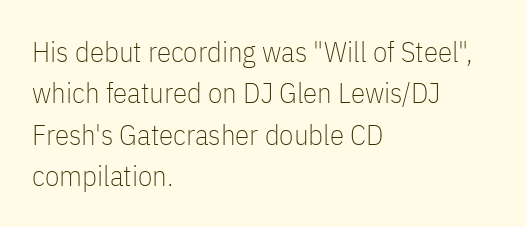
Q: Is the text bold? A: No.
Q: Is the text italic (slanted)? A: No, it is upright.
Q: Is the typeface a serif or a sans-serif typeface? A: Sans-serif.
Q: Is the text underlined? A: No.
Q: How is the paragraph aligned? A: Left-aligned.
Q: Is the spacing between letters normal or unusually wide? A: Normal.
Q: Is the spacing between lines tight, normal or loose? A: Normal.
Q: Width (condensed, normal, or wide)? A: Condensed.
Q: Stroke contrast? A: Low.
Q: x-height? A: Medium.
Q: Monospaced? A: No.
